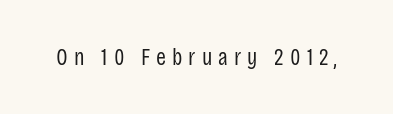
Q: Is the text bold? A: No.
Q: Is the text italic (slanted)? A: No, it is upright.
Q: Is the text underlined? A: No.
Q: Is the spacing between letters normal or unusually wide? A: Unusually wide.
